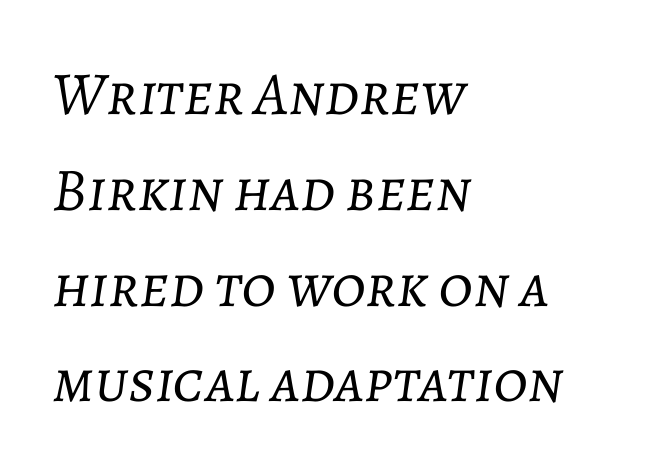
Unmarked baselines from the first word to the last. Students, observe: this is what conventionally led text looks like. The setting favours the left margin, as ordinary paragraphs usually do. Weight: not bold — regular or lighter. Students, note that the glyphs here touch the page at normal intervals.
